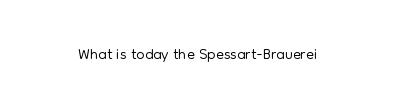
Q: Is the text bold? A: No.
Q: Is the text italic (slanted)? A: No, it is upright.
Q: Is the text underlined? A: No.
Q: Is the spacing between letters normal or unusually wide? A: Normal.
